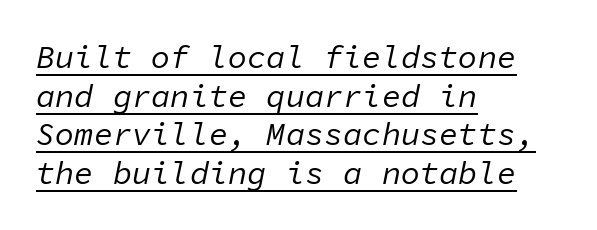
{"italic": "yes", "lean": "right", "slant_degrees": 11, "bold": "no", "weight": "regular", "width": "normal", "stroke_contrast": "low", "x_height": "medium", "monospaced": "yes", "underline": "yes", "align": "left", "line_spacing_ratio": 1.21, "letter_spacing": "normal", "letter_spacing_em": 0.0, "glyph_px": 32}
